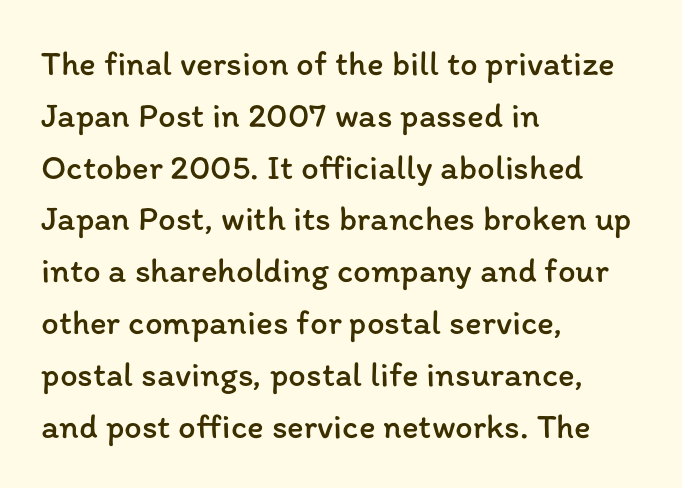
Q: Is the text bold? A: No.
Q: Is the text italic (slanted)? A: No, it is upright.
Q: Is the text underlined? A: No.
Q: How is the paragraph aligned? A: Left-aligned.
Q: Is the spacing between letters normal or unusually wide? A: Normal.
Q: Is the spacing between lines tight, normal or loose? A: Normal.
Q: Width (condensed, normal, or wide)? A: Normal.
Q: Stroke contrast? A: Low.
Q: x-height? A: Medium.
Q: Monospaced? A: No.
